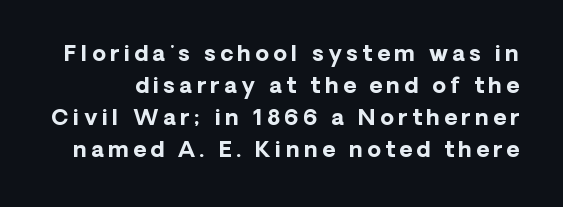
Q: Is the text bold? A: Yes.
Q: Is the text italic (slanted)? A: No, it is upright.
Q: Is the text underlined? A: No.
Q: Is the spacing between letters normal or unusually wide? A: Unusually wide.
Q: Is the spacing between lines tight, normal or loose? A: Normal.
